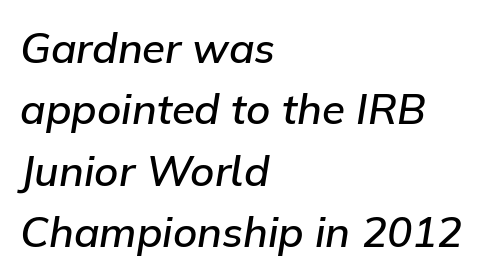
Successive baselines arrive at the customary interval. Letter spacing: default. The letters advance in unequal steps, a hallmark of proportional type. Designer's note — italics engaged. On the weight axis this lands at semibold, roughly 600.
